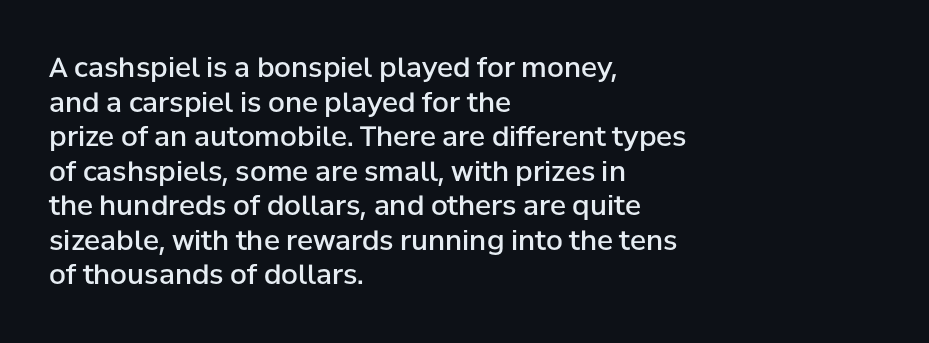
Q: Is the text bold? A: Semi-bold.
Q: Is the text italic (slanted)? A: No, it is upright.
Q: Is the text underlined? A: No.
Q: How is the paragraph aligned? A: Left-aligned.
Q: Is the spacing between letters normal or unusually wide? A: Normal.
Q: Is the spacing between lines tight, normal or loose? A: Normal.
